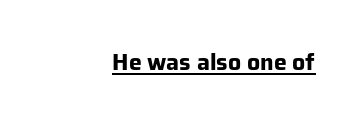
Q: Is the text bold? A: Yes.
Q: Is the text italic (slanted)? A: No, it is upright.
Q: Is the text underlined? A: Yes.
Q: How is the paragraph aligned? A: Right-aligned.
Q: Is the spacing between letters normal or unusually wide? A: Normal.
